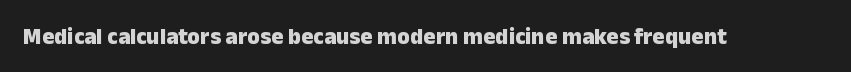
{"italic": "no", "bold": "yes", "underline": "no", "letter_spacing": "normal", "letter_spacing_em": 0.0, "glyph_px": 23}
